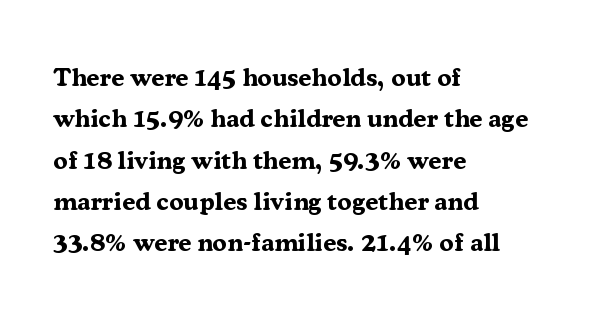
The image shows 26 px bold type, upright; set left-aligned, normal line spacing (1.59x), normal letter spacing, not underlined.
